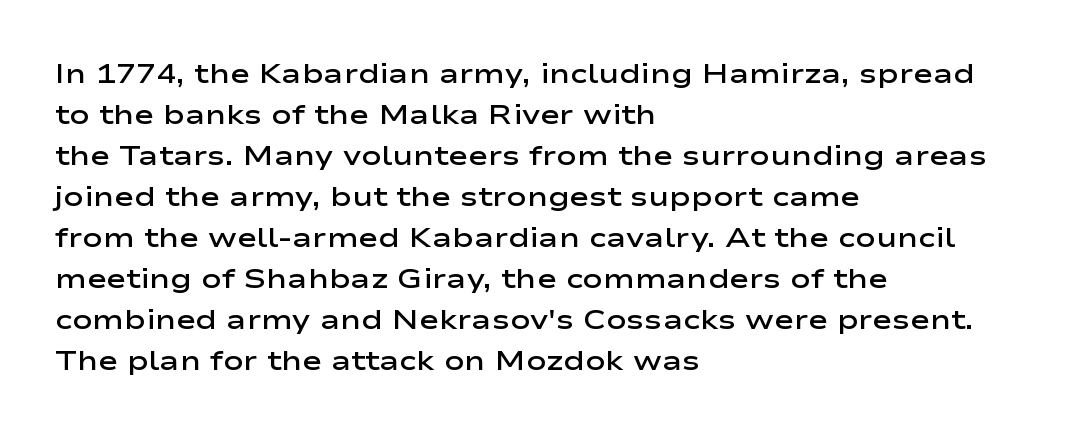
Q: Is the text bold? A: Semi-bold.
Q: Is the text italic (slanted)? A: No, it is upright.
Q: Is the text underlined? A: No.
Q: How is the paragraph aligned? A: Left-aligned.
Q: Is the spacing between letters normal or unusually wide? A: Normal.
Q: Is the spacing between lines tight, normal or loose? A: Normal.
